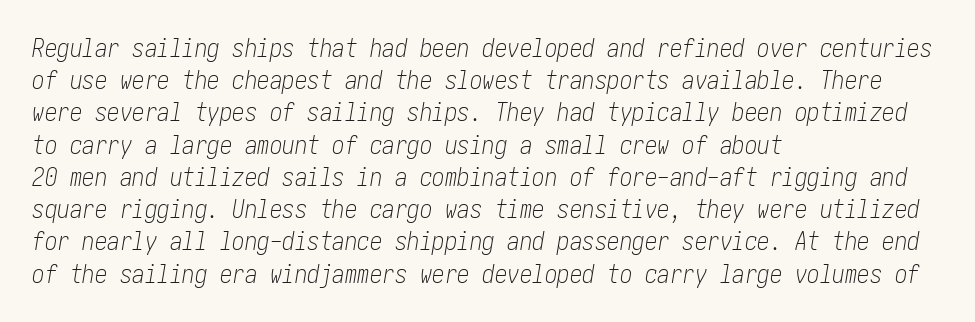
Q: Is the text bold? A: No.
Q: Is the text italic (slanted)? A: Yes, it leans right by about 10 degrees.
Q: Is the text underlined? A: No.
Q: How is the paragraph aligned? A: Left-aligned.
Q: Is the spacing between letters normal or unusually wide? A: Normal.
Q: Is the spacing between lines tight, normal or loose? A: Normal.
